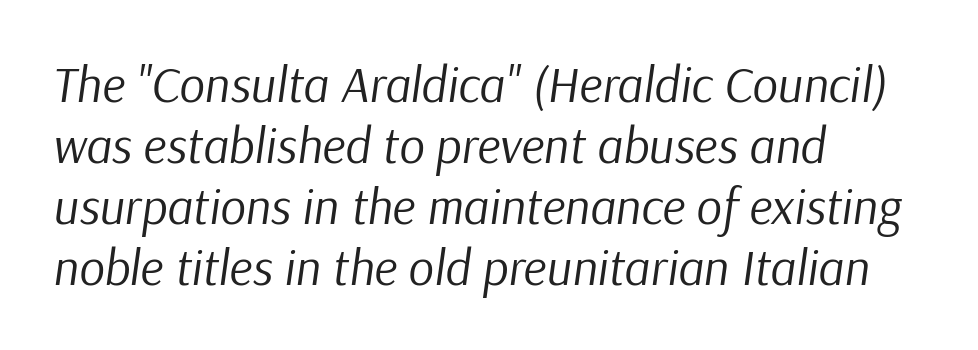
{"italic": "yes", "lean": "right", "slant_degrees": 9, "bold": "no", "weight": "regular", "width": "normal", "stroke_contrast": "low", "x_height": "medium", "monospaced": "no", "underline": "no", "align": "left", "line_spacing_ratio": 1.22, "letter_spacing": "normal", "letter_spacing_em": 0.0, "glyph_px": 50}
